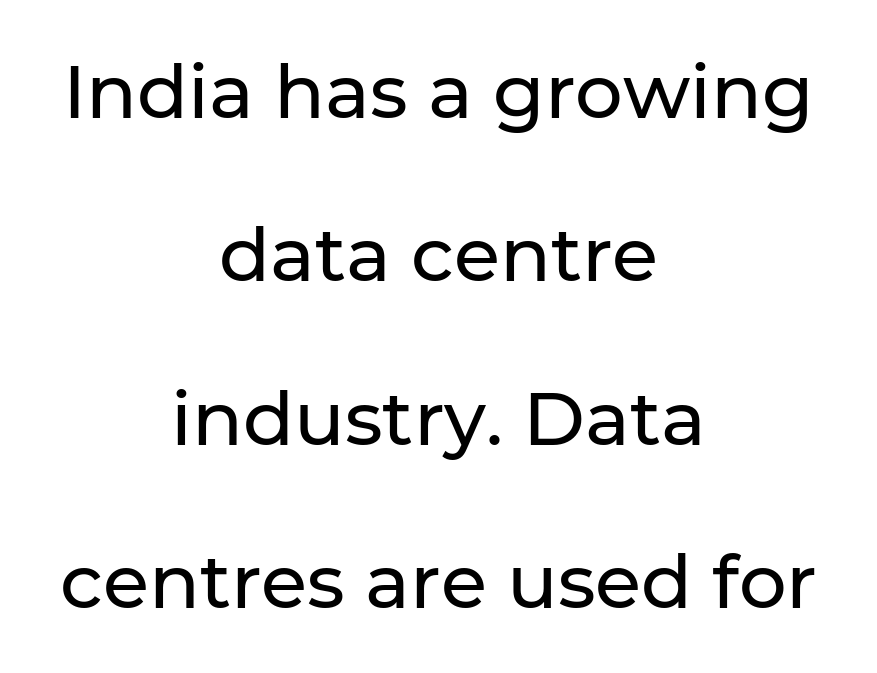
Q: Is the text italic (slanted)? A: No, it is upright.
Q: Is the typeface a serif or a sans-serif typeface? A: Sans-serif.
Q: Is the text underlined? A: No.
Q: How is the paragraph aligned? A: Centered.
Q: Is the spacing between letters normal or unusually wide? A: Normal.
Q: Is the spacing between lines tight, normal or loose? A: Loose.
Q: Width (condensed, normal, or wide)? A: Normal.
Q: Stroke contrast? A: Low.
Q: x-height? A: Medium.
Q: Monospaced? A: No.
